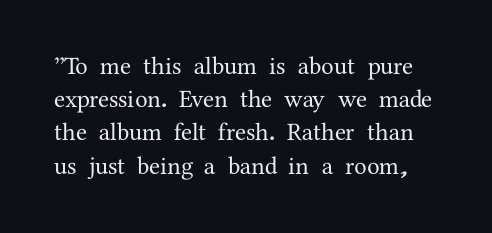
Q: Is the text italic (slanted)? A: No, it is upright.
Q: Is the text underlined? A: No.
Q: Is the spacing between letters normal or unusually wide? A: Normal.
Q: Is the spacing between lines tight, normal or loose? A: Normal.
